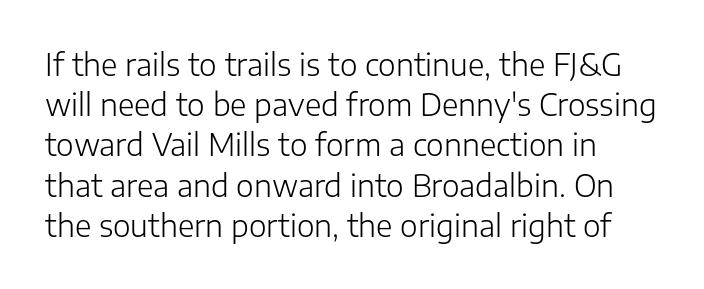
Designer's note — italics off, roman on. Where is the straight margin? On the left. The passage shown is typed in a proportional face where columns would drift. Regular leading. Font category for this specimen: sans-serif. Nothing heavy about these letters — not bold at all.
